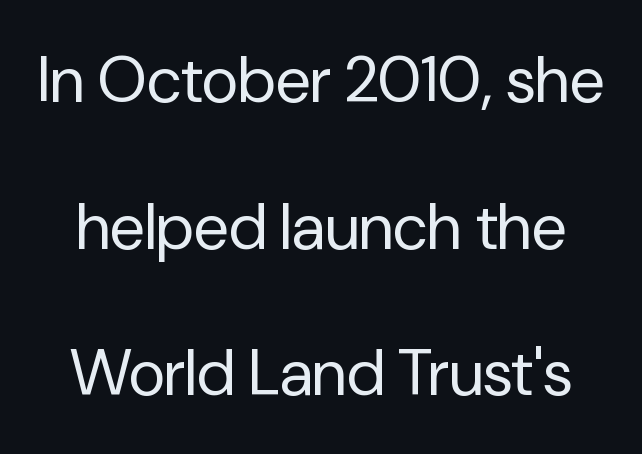
The image shows 64 px regular-weight sans-serif type, upright; set loose line spacing (2.29x), normal letter spacing, not underlined; low stroke contrast and a medium x-height.
